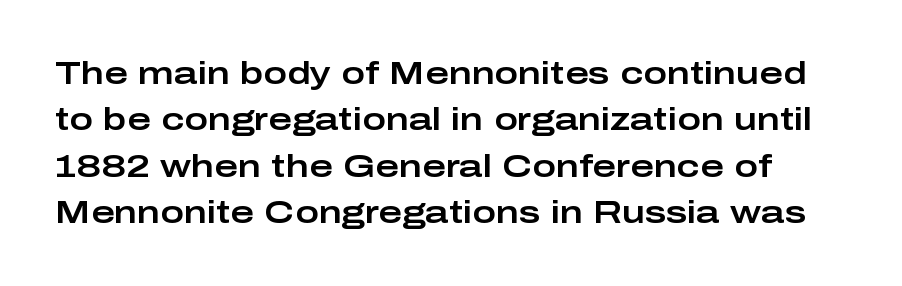
Q: Is the text italic (slanted)? A: No, it is upright.
Q: Is the typeface a serif or a sans-serif typeface? A: Sans-serif.
Q: Is the text underlined? A: No.
Q: Is the spacing between letters normal or unusually wide? A: Normal.
Q: Is the spacing between lines tight, normal or loose? A: Normal.
Q: Width (condensed, normal, or wide)? A: Wide.
Q: Stroke contrast? A: Low.
Q: x-height? A: Medium.
Q: Monospaced? A: No.
